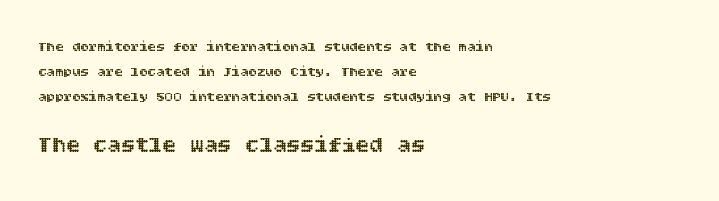
Q: Is the text italic (slanted)? A: No, it is upright.
Q: Is the text underlined? A: No.
Q: How is the paragraph aligned? A: Left-aligned.
Q: Is the spacing between letters normal or unusually wide? A: Normal.
Q: Which block of text is set in a larger size, the first (top) or the second (bottom)? A: The second (bottom) one.
